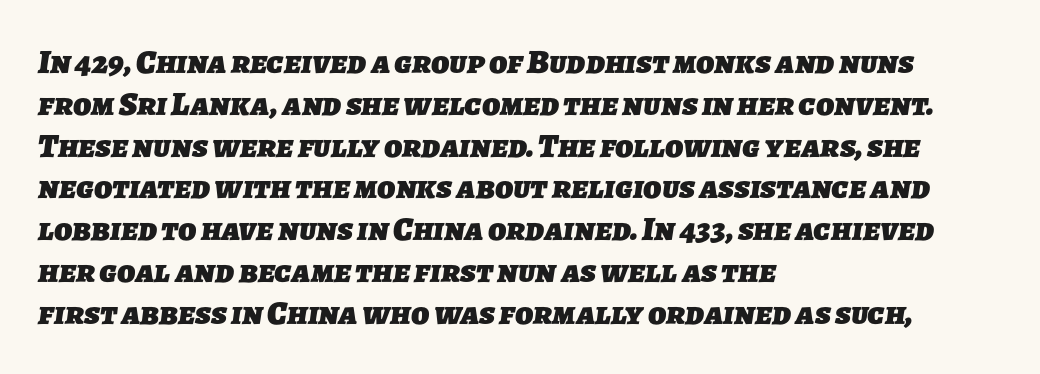
Q: Is the text bold? A: Yes.
Q: Is the typeface a serif or a sans-serif typeface? A: Sans-serif.
Q: Is the text underlined? A: No.
Q: How is the paragraph aligned? A: Left-aligned.
Q: Is the spacing between letters normal or unusually wide? A: Normal.
Q: Width (condensed, normal, or wide)? A: Normal.
Q: Stroke contrast? A: Low.
Q: x-height? A: Medium.
Q: Monospaced? A: No.
